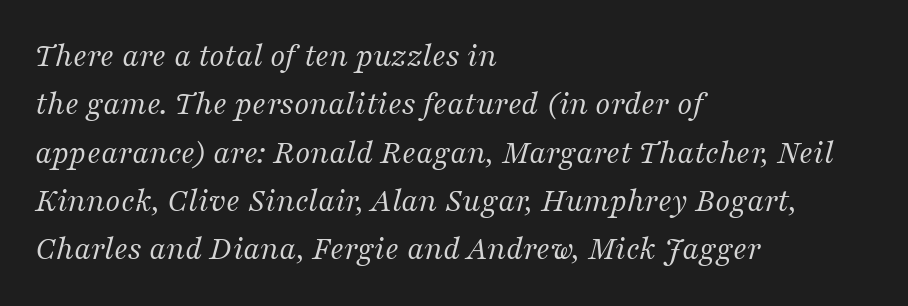
{"serif": "yes", "italic": "yes", "lean": "right", "slant_degrees": 16, "bold": "no", "weight": "regular", "width": "normal", "stroke_contrast": "medium", "x_height": "medium", "monospaced": "no", "underline": "no", "align": "left", "line_spacing": "normal", "line_spacing_ratio": 1.42, "letter_spacing": "normal", "letter_spacing_em": 0.0, "glyph_px": 34}
